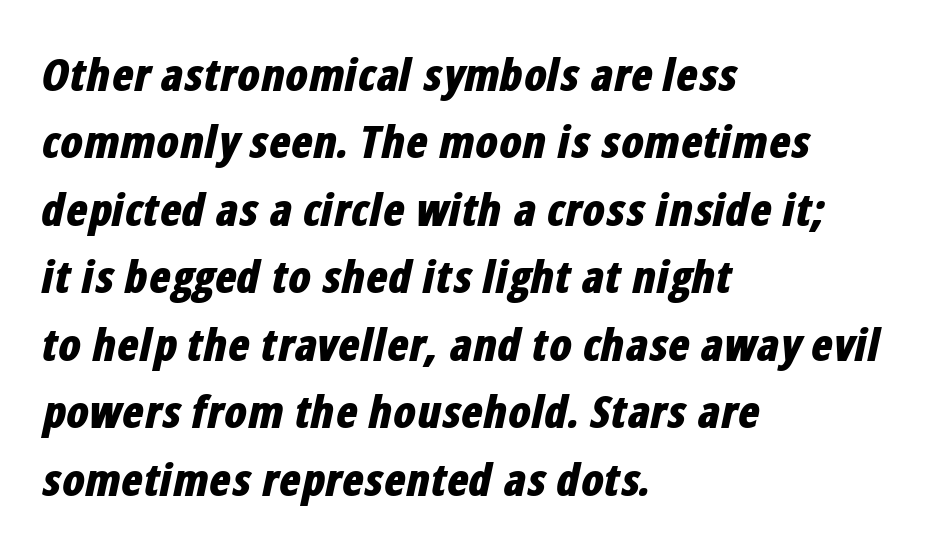
{"italic": "yes", "lean": "right", "slant_degrees": 12, "bold": "yes", "weight": "bold", "width": "condensed", "stroke_contrast": "low", "x_height": "medium", "monospaced": "no", "underline": "no", "align": "left", "line_spacing": "normal", "line_spacing_ratio": 1.5, "letter_spacing": "normal", "letter_spacing_em": 0.0, "glyph_px": 45}
